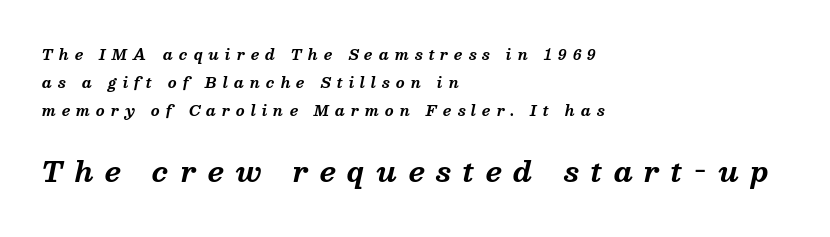
The image shows 27 px bold type, italic (leaning right); set left-aligned, loose line spacing (2.01x), unusually wide letter spacing (+0.43 em), not underlined; the second (bottom) block is 1.93x larger.
